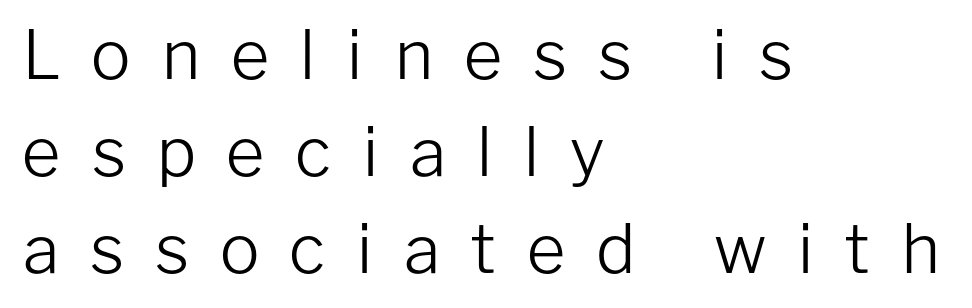
Left-aligned paragraph, ragged on the right. The passage shown is typed in a proportional face where columns would drift. No feet cap the strokes, marking this as sans-serif type. A light-to-regular cut is what we see here.
